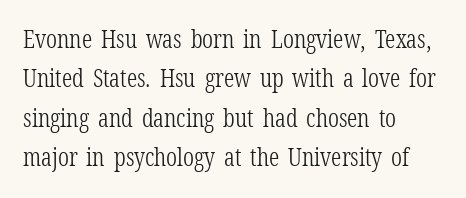
The image shows 25 px text type, upright; set left-aligned, normal line spacing (1.58x), normal letter spacing, not underlined.
